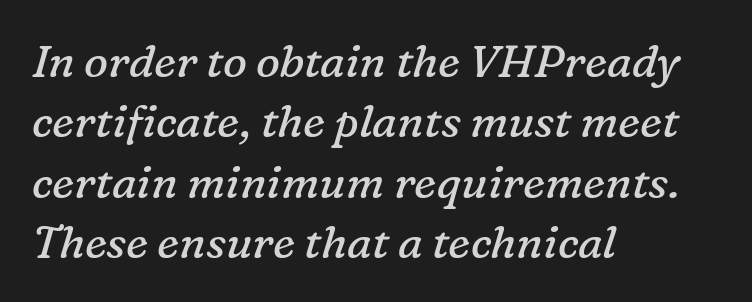
Q: Is the text bold? A: No.
Q: Is the text italic (slanted)? A: Yes, it leans right by about 16 degrees.
Q: Is the typeface a serif or a sans-serif typeface? A: Serif.
Q: Is the text underlined? A: No.
Q: How is the paragraph aligned? A: Left-aligned.
Q: Is the spacing between letters normal or unusually wide? A: Normal.
Q: Is the spacing between lines tight, normal or loose? A: Normal.
Q: Width (condensed, normal, or wide)? A: Normal.
Q: Stroke contrast? A: Low.
Q: x-height? A: Medium.
Q: Monospaced? A: No.
